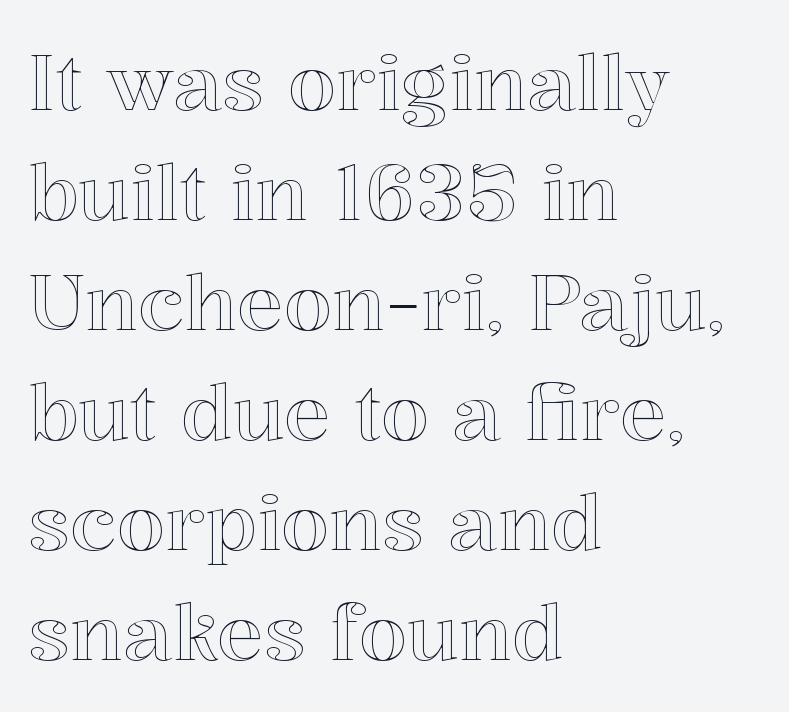
{"italic": "no", "width": "normal", "x_height": "medium", "monospaced": "no", "underline": "no", "align": "left", "line_spacing": "normal", "line_spacing_ratio": 1.41, "letter_spacing": "normal", "letter_spacing_em": 0.0, "glyph_px": 78}
